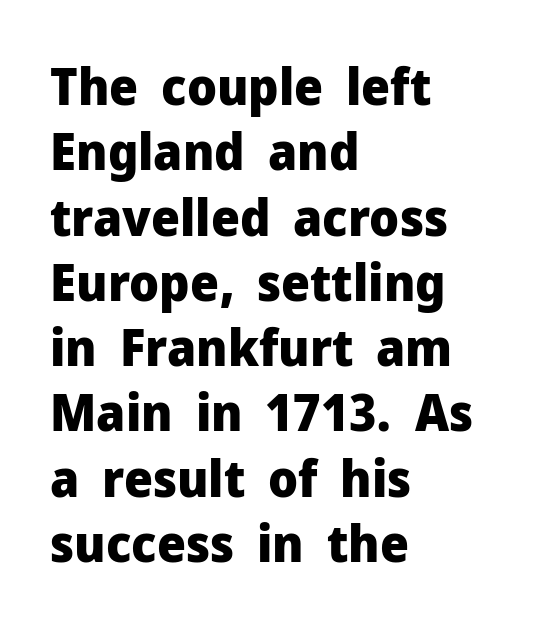
{"serif": "no", "italic": "no", "bold": "yes", "weight": "heavy", "width": "normal", "stroke_contrast": "low", "x_height": "medium", "monospaced": "no", "underline": "no", "align": "left", "line_spacing": "normal", "line_spacing_ratio": 1.28, "letter_spacing": "normal", "letter_spacing_em": 0.0, "glyph_px": 51}
